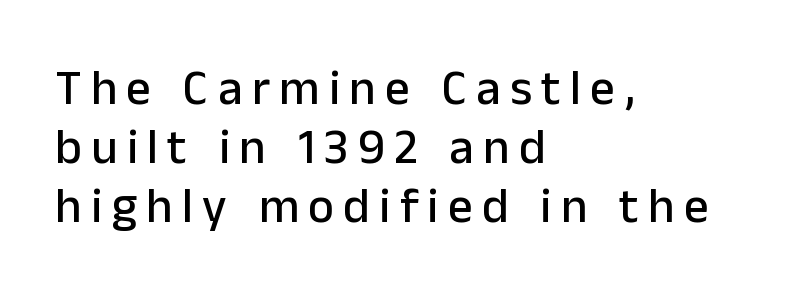
Q: Is the text italic (slanted)? A: No, it is upright.
Q: Is the typeface a serif or a sans-serif typeface? A: Sans-serif.
Q: Is the text underlined? A: No.
Q: How is the paragraph aligned? A: Left-aligned.
Q: Width (condensed, normal, or wide)? A: Normal.
Q: Stroke contrast? A: Low.
Q: x-height? A: Medium.
Q: Monospaced? A: No.
